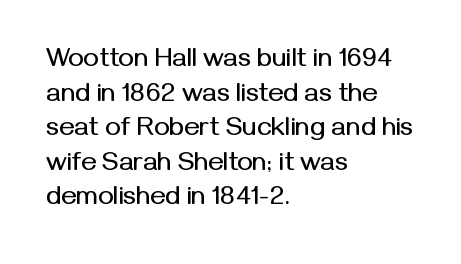
{"italic": "no", "underline": "no", "align": "left", "line_spacing": "normal", "line_spacing_ratio": 1.33, "letter_spacing": "normal", "letter_spacing_em": 0.0, "glyph_px": 26}
